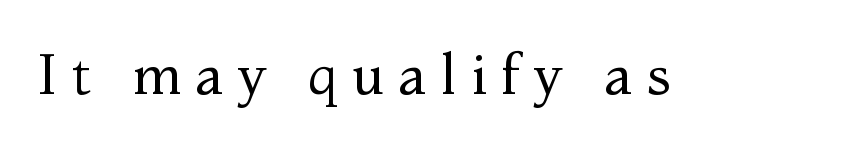
The image shows 57 px regular-weight serif type, upright; set unusually wide letter spacing (+0.24 em), not underlined; medium stroke contrast and a medium x-height.
